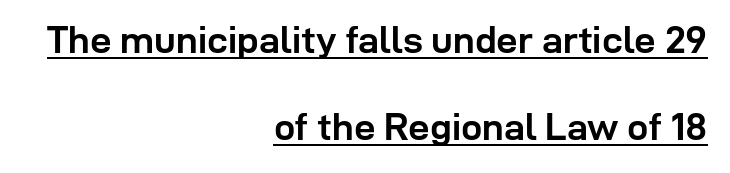
The image shows 38 px semibold sans-serif type, upright; set right-aligned, loose line spacing (2.3x), normal letter spacing, underlined; low stroke contrast and a medium x-height.
